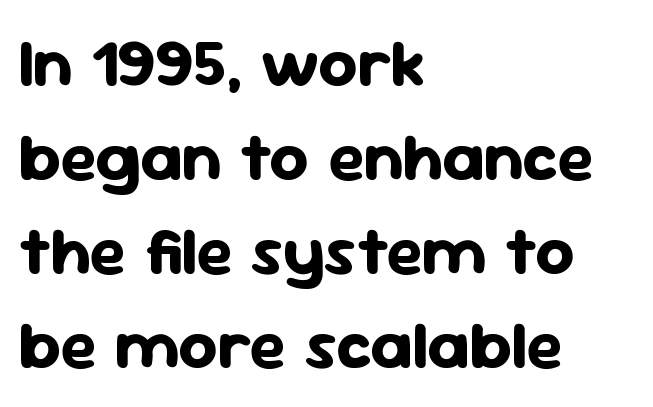
The image shows 68 px bold sans-serif type, upright; set left-aligned, normal line spacing (1.38x), normal letter spacing, not underlined; low stroke contrast and a medium x-height.
